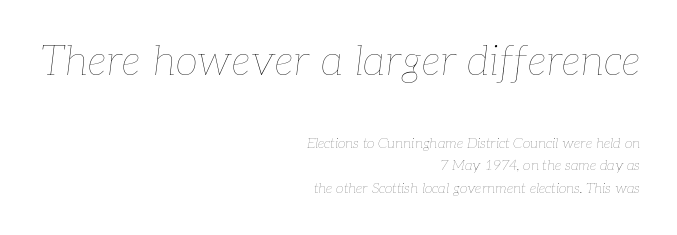
Lines of text with bare space underneath. Note the varied advance widths — an 'i' is clearly narrower than an 'm'. The rendering keeps characters at their native spacing. You can tell it's italic because the verticals aren't actually vertical. Is the stroke heavy? The answer is a plain regular-or-lighter.
